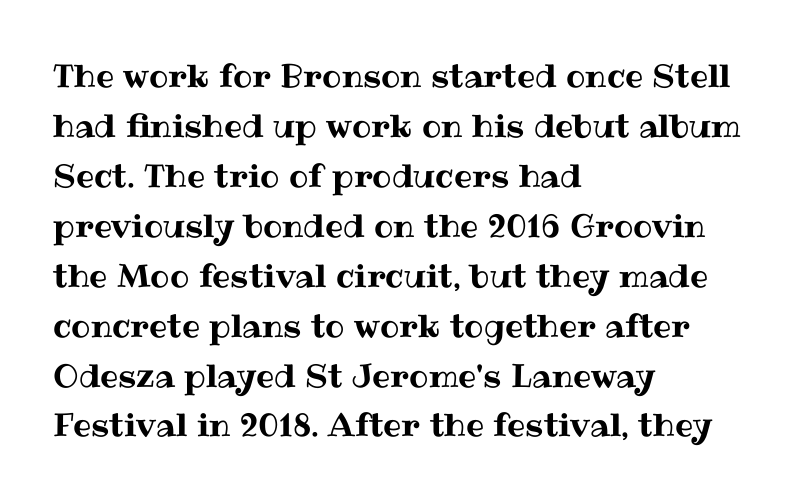
Teacher's note: observe the even left margin — that is flush-left alignment. Is there much room between lines? A standard amount, neither cramped nor airy. Unlike italic type, these characters show no tilt at all. The rendering keeps characters at their native spacing.
